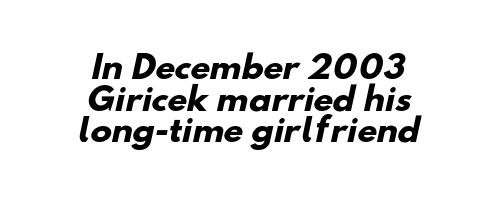
The image shows 32 px heavy sans-serif type; set centered, tight line spacing (0.99x), normal letter spacing, not underlined; low stroke contrast and a small x-height.
